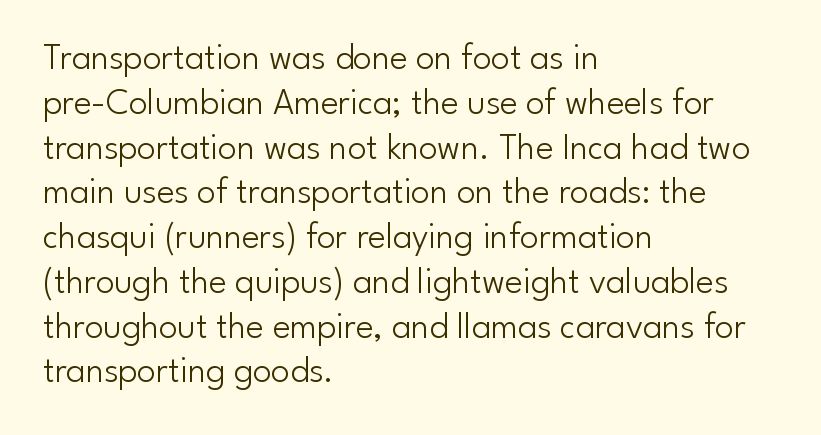
The image shows 37 px light sans-serif type, upright; set left-aligned, line spacing 1.21x, normal letter spacing, not underlined; low stroke contrast and a small x-height.
